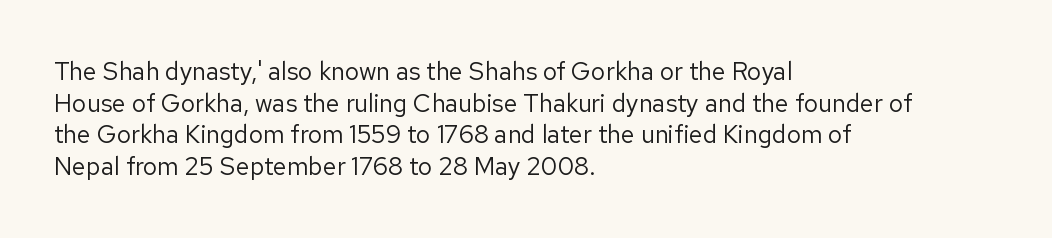
The characters are drawn with everyday or finer stroke widths. The string is rendered with underlining switched off. Leading matches the norm, producing a regular column. This sample uses plain, unmodified letter spacing.
